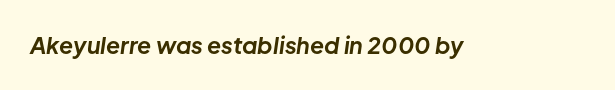
The image shows 23 px bold type, italic (leaning right); set normal letter spacing, not underlined.
